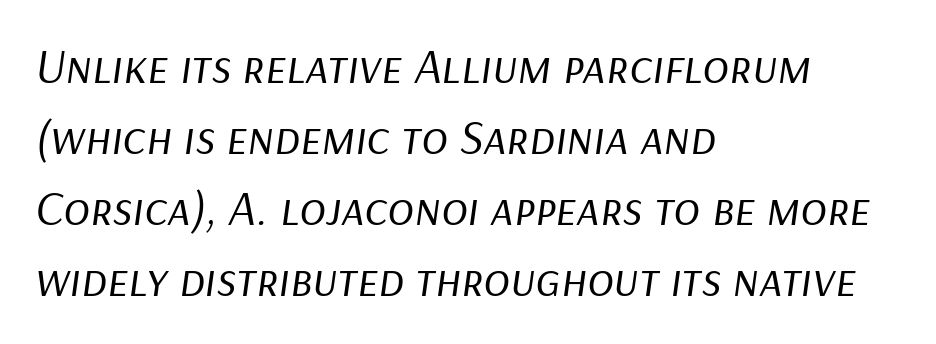
There's an unmistakable incline to the writing here. Casual observation: everything's shoved over to the left. Nobody drew a line under any word here. Leading matches the norm, producing a regular column. Weight: regular or lighter.
